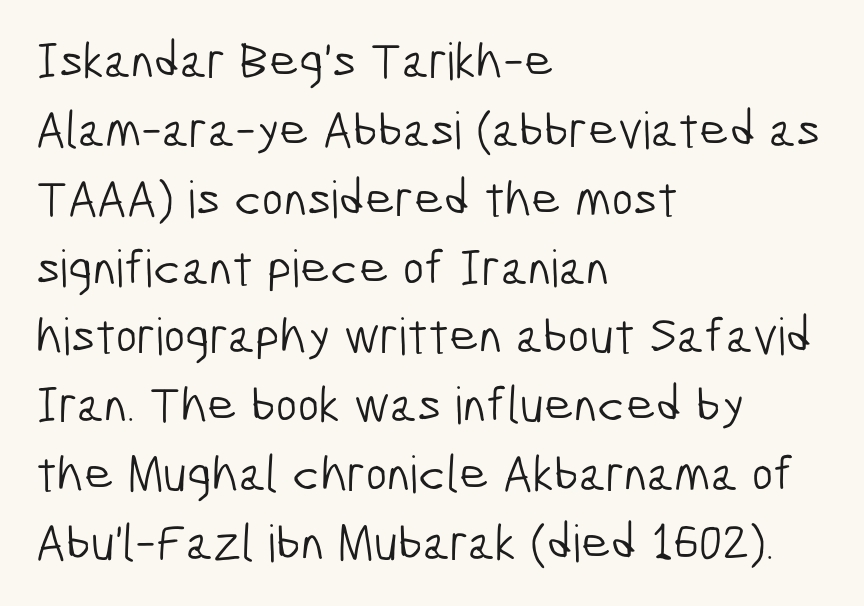
The weight tops out at a normal text grade. The designer left line spacing at the default. This rendering uses left alignment, leaving the right contour irregular. Is the letter spacing exaggerated? No — it looks like the ordinary default.
